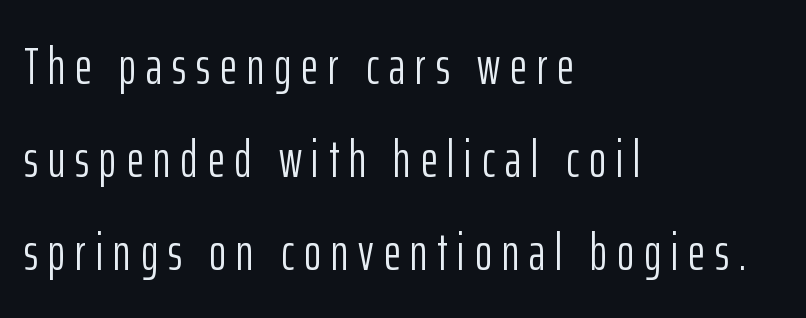
The image shows 52 px light, condensed sans-serif type, upright; set left-aligned, line spacing 1.79x, not underlined; low stroke contrast and a medium x-height.
